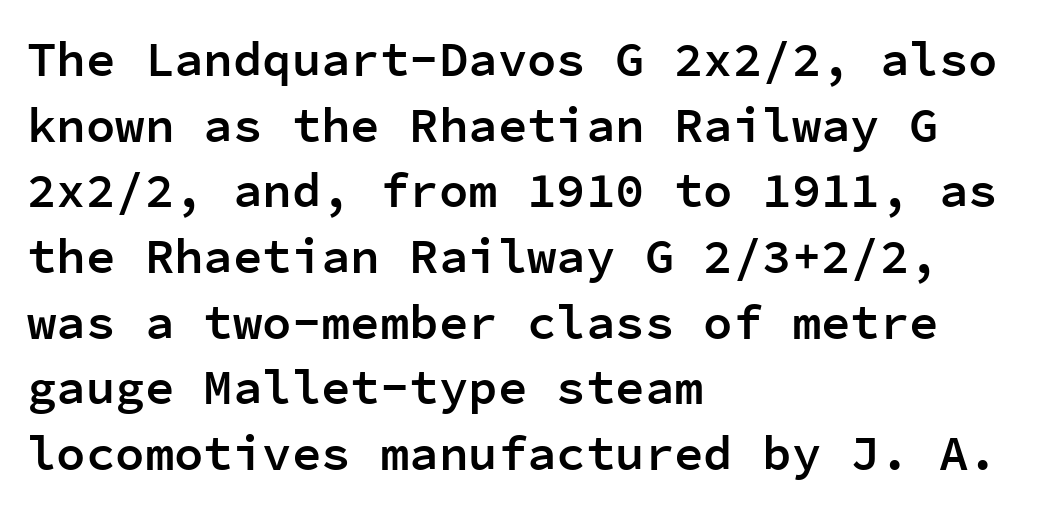
Q: Is the text bold? A: Semi-bold.
Q: Is the text italic (slanted)? A: No, it is upright.
Q: Is the typeface a serif or a sans-serif typeface? A: Sans-serif.
Q: Is the text underlined? A: No.
Q: How is the paragraph aligned? A: Left-aligned.
Q: Is the spacing between letters normal or unusually wide? A: Normal.
Q: Is the spacing between lines tight, normal or loose? A: Normal.
Q: Width (condensed, normal, or wide)? A: Normal.
Q: Stroke contrast? A: Low.
Q: x-height? A: Medium.
Q: Monospaced? A: Yes.
